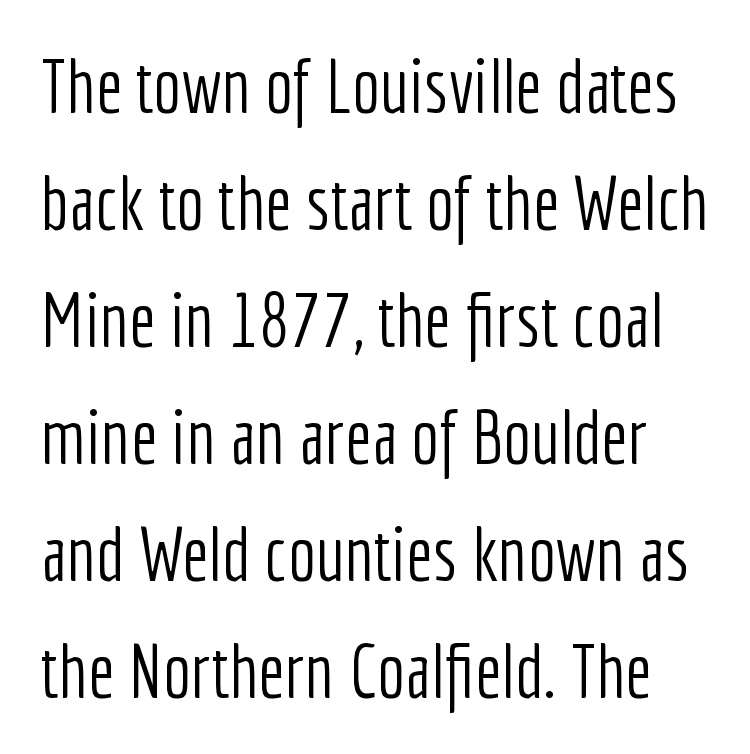
{"serif": "no", "italic": "no", "bold": "no", "weight": "light", "width": "condensed", "stroke_contrast": "low", "x_height": "medium", "monospaced": "no", "underline": "no", "line_spacing": "normal", "line_spacing_ratio": 1.56, "letter_spacing": "normal", "letter_spacing_em": 0.0, "glyph_px": 75}
